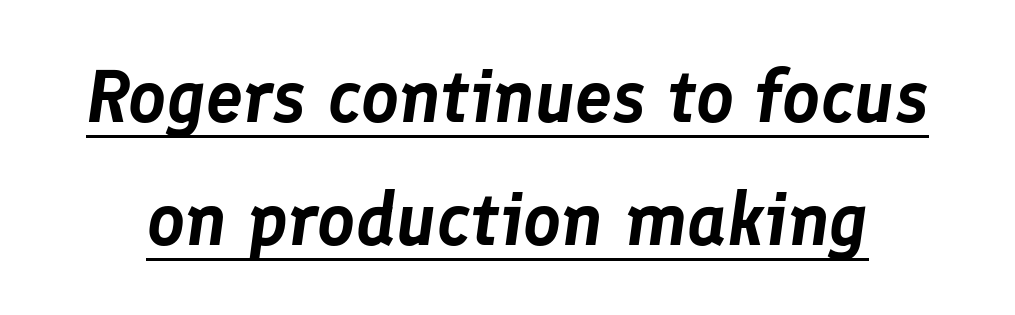
Each new line begins a customary step beneath the previous one. Rendered with sloped, italic letterforms. Emphasis is given by a line drawn under the lettering. These lines keep a tight, regular rhythm from letter to letter. Character widths vary here, with narrow letters taking less room than wide ones.
